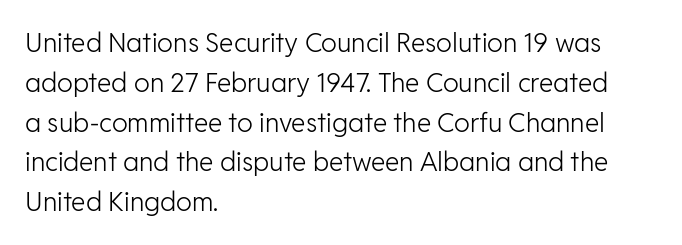
{"italic": "no", "bold": "no", "underline": "no", "align": "left", "line_spacing": "normal", "line_spacing_ratio": 1.53, "letter_spacing": "normal", "letter_spacing_em": 0.0, "glyph_px": 26}
